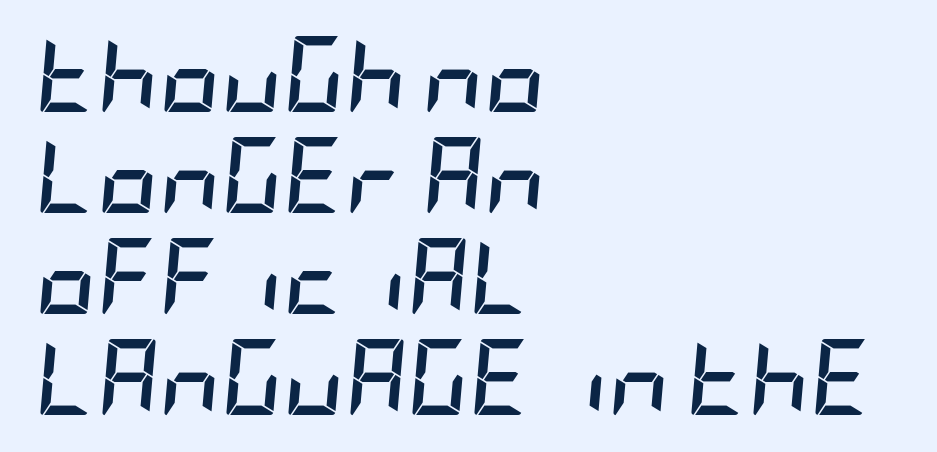
Q: Is the text bold? A: Yes.
Q: Is the text italic (slanted)? A: Yes, it leans right by about 5 degrees.
Q: Is the text underlined? A: No.
Q: How is the paragraph aligned? A: Left-aligned.
Q: Is the spacing between letters normal or unusually wide? A: Normal.
Q: Is the spacing between lines tight, normal or loose? A: Normal.
Q: Width (condensed, normal, or wide)? A: Condensed.
Q: Stroke contrast? A: Low.
Q: x-height? A: Large.
